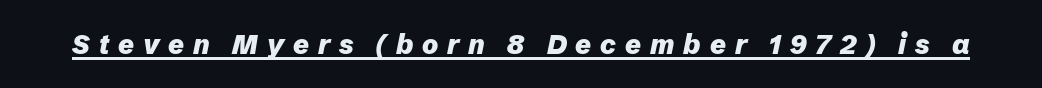
Q: Is the text bold? A: Yes.
Q: Is the text italic (slanted)? A: Yes, it leans right by about 12 degrees.
Q: Is the text underlined? A: Yes.
Q: Is the spacing between letters normal or unusually wide? A: Unusually wide.
